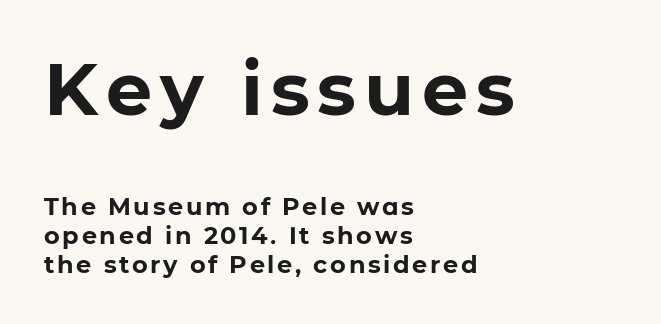
Unlike a traditional serif, this face leaves its strokes unadorned. Looks like regular typesetting: each glyph gets only the width it needs. Reading down the block, your eye returns to a fixed left position each line. Heavy, bold letterforms. Which of the two is more prominent by size? The first, at the top. Any mark beneath the type? The region is blank.
